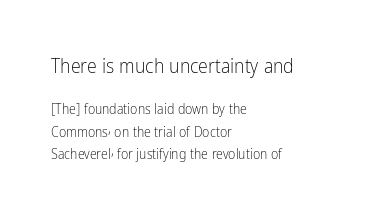
The image shows 20 px text type, upright; set left-aligned, normal line spacing (1.61x), normal letter spacing, not underlined; the first (top) block is 1.43x larger.
